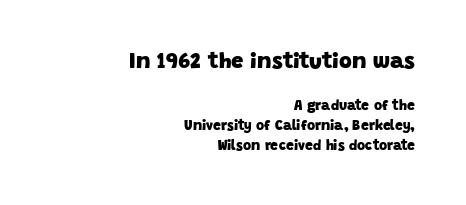
Q: Is the text bold? A: Yes.
Q: Is the text underlined? A: No.
Q: How is the paragraph aligned? A: Right-aligned.
Q: Is the spacing between letters normal or unusually wide? A: Normal.
Q: Is the spacing between lines tight, normal or loose? A: Normal.
Q: Which block of text is set in a larger size, the first (top) or the second (bottom)? A: The first (top) one.
